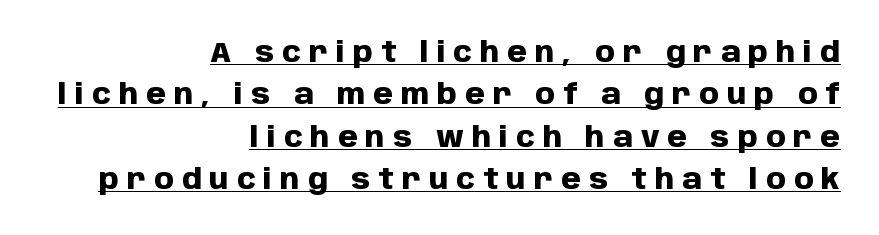
The image shows 28 px heavy sans-serif type, upright; set right-aligned, normal line spacing (1.51x), unusually wide letter spacing (+0.29 em), underlined; low stroke contrast and a large x-height.
